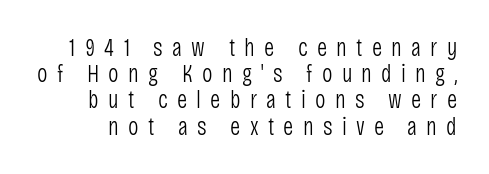
A bare baseline throughout the passage. Caption: expanded tracking, letters set apart. Weight: in the light-to-regular range. In terms of posture, this sample is upright. These lines huddle together more closely than default settings would place them.
